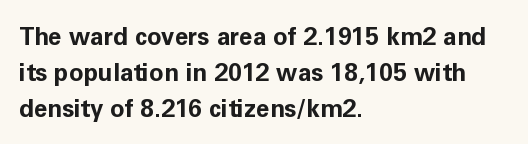
{"italic": "no", "bold": "yes", "underline": "no", "align": "left", "line_spacing": "normal", "line_spacing_ratio": 1.51, "letter_spacing": "normal", "letter_spacing_em": 0.0, "glyph_px": 24}
